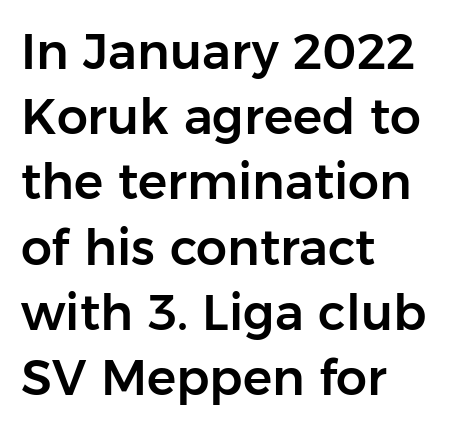
The image shows 49 px sans-serif type, upright; set left-aligned, normal line spacing (1.33x), normal letter spacing, not underlined; low stroke contrast and a medium x-height.
